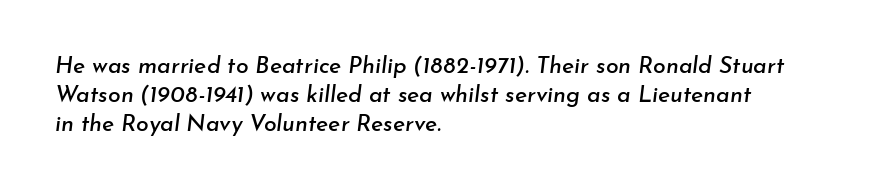
The image shows 23 px text type, italic (leaning right); set left-aligned, normal line spacing (1.26x), normal letter spacing, not underlined.
